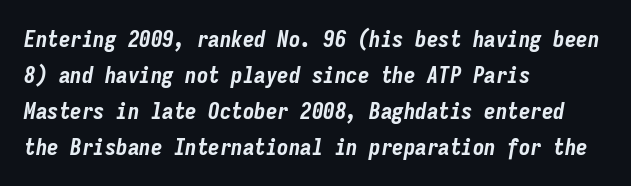
The passage is arranged the way most books set body copy — flush left. I'd describe the lettering as bold — thick and assertive. The rendering keeps characters at their native spacing. Students, observe: this is what conventionally led text looks like.
